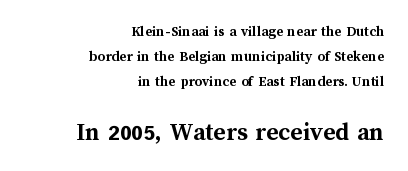
Heft: maximum for text — a bold. The specimen reads as upright at a glance. Whoever set this made the second block the dominant, larger element. Alignment: flush right.
